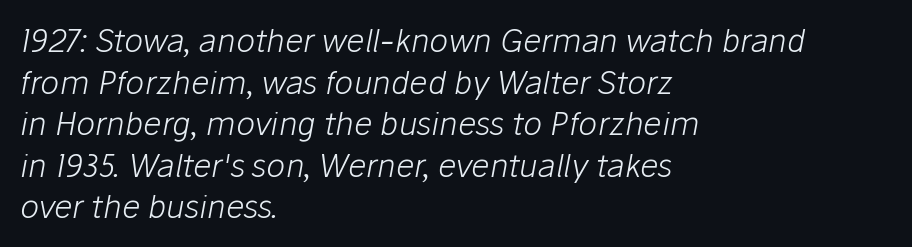
Q: Is the text bold? A: No.
Q: Is the text italic (slanted)? A: Yes, it leans right by about 10 degrees.
Q: Is the text underlined? A: No.
Q: How is the paragraph aligned? A: Left-aligned.
Q: Is the spacing between letters normal or unusually wide? A: Normal.
Q: Is the spacing between lines tight, normal or loose? A: Normal.
Q: Width (condensed, normal, or wide)? A: Normal.
Q: Stroke contrast? A: Low.
Q: x-height? A: Medium.
Q: Monospaced? A: No.
